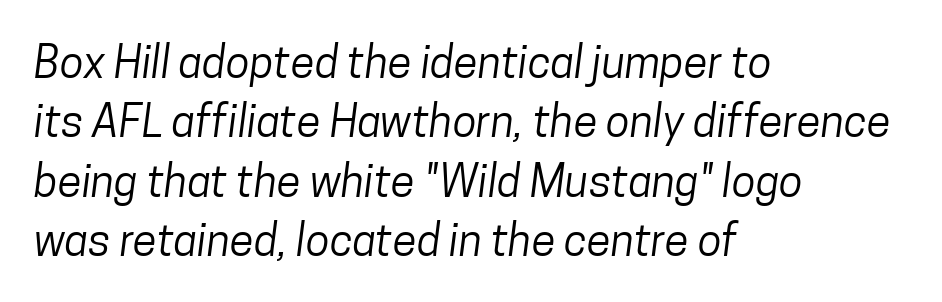
Q: Is the text bold? A: No.
Q: Is the typeface a serif or a sans-serif typeface? A: Sans-serif.
Q: Is the text underlined? A: No.
Q: How is the paragraph aligned? A: Left-aligned.
Q: Is the spacing between letters normal or unusually wide? A: Normal.
Q: Is the spacing between lines tight, normal or loose? A: Normal.
Q: Width (condensed, normal, or wide)? A: Condensed.
Q: Stroke contrast? A: Low.
Q: x-height? A: Medium.
Q: Monospaced? A: No.
